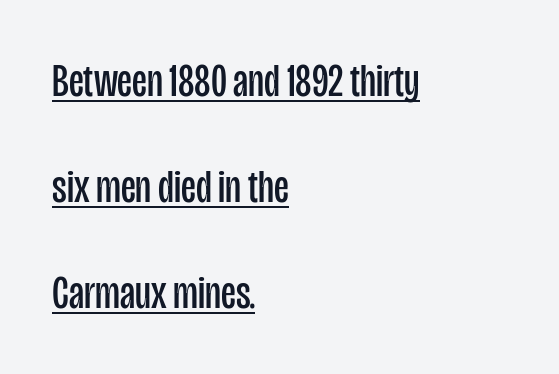
The image shows 47 px regular-weight, condensed sans-serif type, upright; set left-aligned, loose line spacing (2.26x), normal letter spacing, underlined; low stroke contrast and a large x-height.
